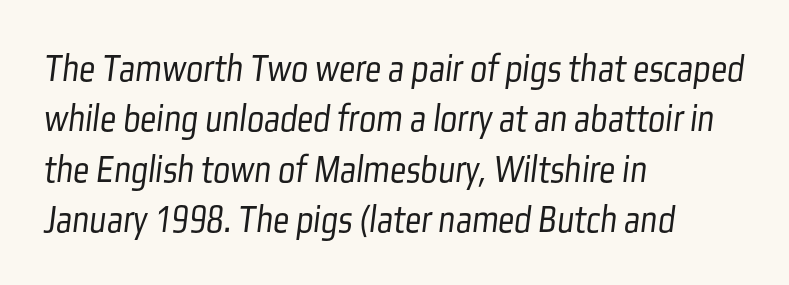
Letter spacing: default. Line beginnings align vertically; line endings do not. Is the type heavy? It reads as light-to-regular instead. Lines of text with bare space underneath. Examine the stroke ends and you'll find no serifs.
